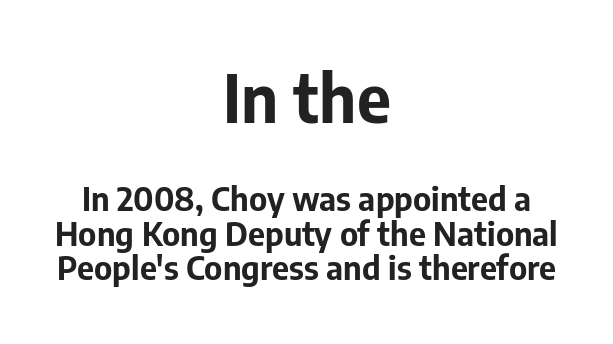
{"serif": "no", "italic": "no", "bold": "yes", "weight": "bold", "width": "normal", "stroke_contrast": "low", "x_height": "medium", "monospaced": "no", "underline": "no", "align": "center", "line_spacing": "tight", "line_spacing_ratio": 1.05, "letter_spacing": "normal", "letter_spacing_em": 0.0, "larger_block": "first", "size_ratio": 2.0, "glyph_px": 66}
